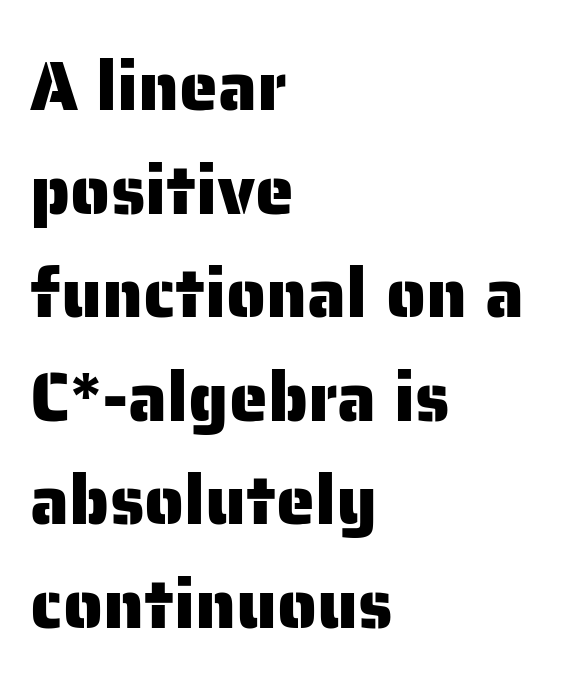
Q: Is the text italic (slanted)? A: No, it is upright.
Q: Is the typeface a serif or a sans-serif typeface? A: Sans-serif.
Q: Is the text underlined? A: No.
Q: How is the paragraph aligned? A: Left-aligned.
Q: Is the spacing between letters normal or unusually wide? A: Normal.
Q: Is the spacing between lines tight, normal or loose? A: Normal.
Q: Width (condensed, normal, or wide)? A: Normal.
Q: Stroke contrast? A: Low.
Q: x-height? A: Medium.
Q: Monospaced? A: No.
